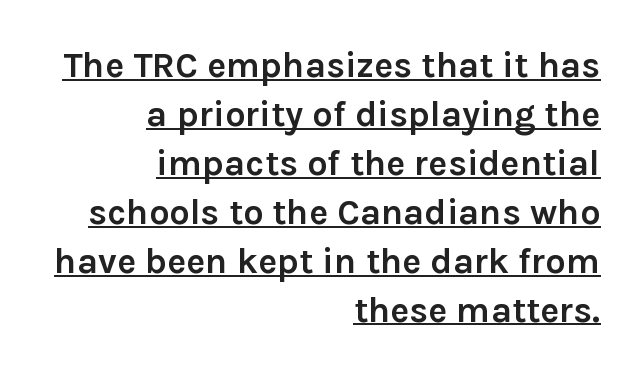
Glyph-to-glyph distance matches everyday printed text. Here the designer chose a conventional face with non-uniform glyph widths. Reading down the column, the eye jumps a familiar distance to each next line. These characters rest on top of a visible drawn line. The paragraph shown leans on its right margin.
